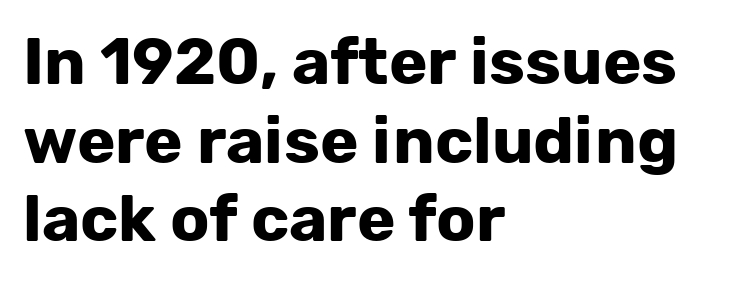
Q: Is the text bold? A: Yes.
Q: Is the text italic (slanted)? A: No, it is upright.
Q: Is the typeface a serif or a sans-serif typeface? A: Sans-serif.
Q: Is the text underlined? A: No.
Q: How is the paragraph aligned? A: Left-aligned.
Q: Is the spacing between letters normal or unusually wide? A: Normal.
Q: Width (condensed, normal, or wide)? A: Normal.
Q: Stroke contrast? A: Low.
Q: x-height? A: Medium.
Q: Monospaced? A: No.
